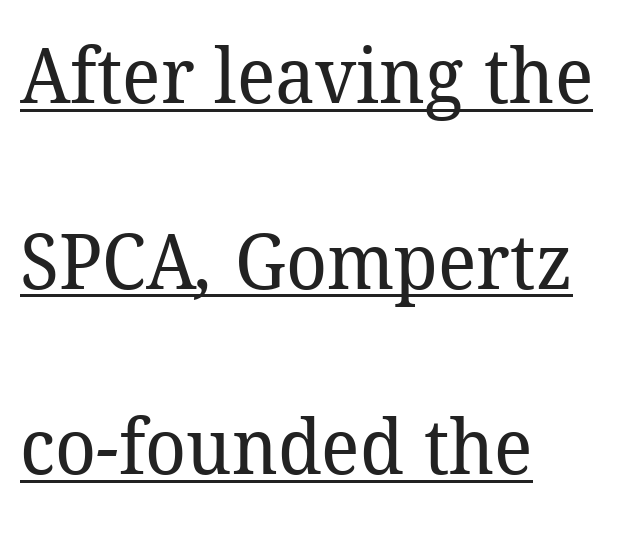
{"serif": "yes", "bold": "no", "weight": "regular", "width": "normal", "stroke_contrast": "low", "x_height": "medium", "monospaced": "no", "underline": "yes", "align": "left", "line_spacing": "loose", "line_spacing_ratio": 2.41, "letter_spacing": "normal", "letter_spacing_em": 0.0, "glyph_px": 77}
